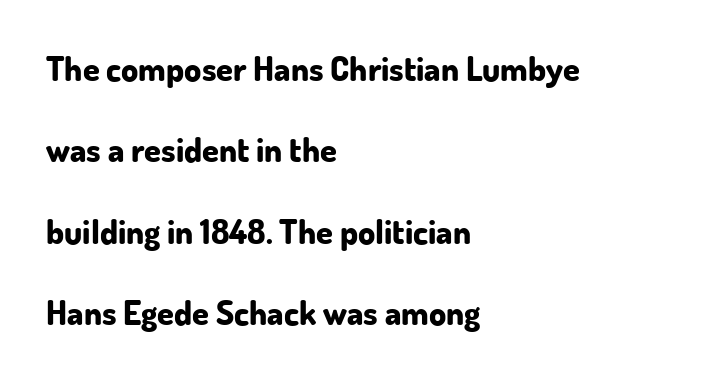
The image shows 34 px bold sans-serif type, upright; set left-aligned, loose line spacing (2.39x), normal letter spacing, not underlined; low stroke contrast and a small x-height.
